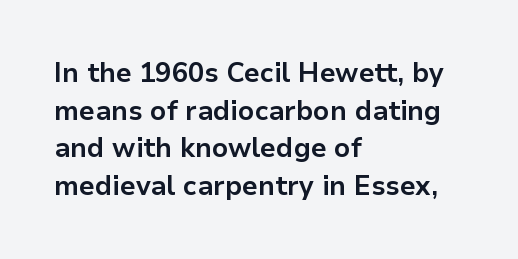
Its strokes are broad and dark, the hallmark of bold type. The letterforms sit shoulder to shoulder at normal distance. Horizontal alignment here is leftward, the default for most running prose. Each new line begins a customary step beneath the previous one. Has an underline been added? It has not. Characters remain perfectly vertical along every line.
